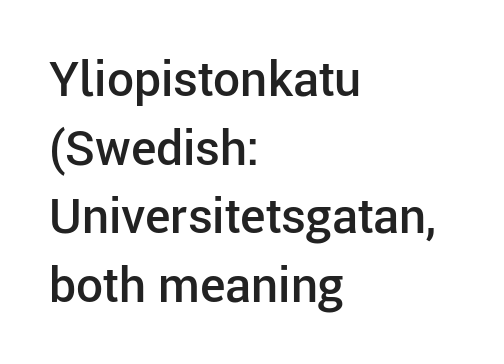
Q: Is the text bold? A: Semi-bold.
Q: Is the text italic (slanted)? A: No, it is upright.
Q: Is the typeface a serif or a sans-serif typeface? A: Sans-serif.
Q: Is the text underlined? A: No.
Q: How is the paragraph aligned? A: Left-aligned.
Q: Is the spacing between letters normal or unusually wide? A: Normal.
Q: Is the spacing between lines tight, normal or loose? A: Normal.
Q: Width (condensed, normal, or wide)? A: Normal.
Q: Stroke contrast? A: Low.
Q: x-height? A: Medium.
Q: Monospaced? A: No.
